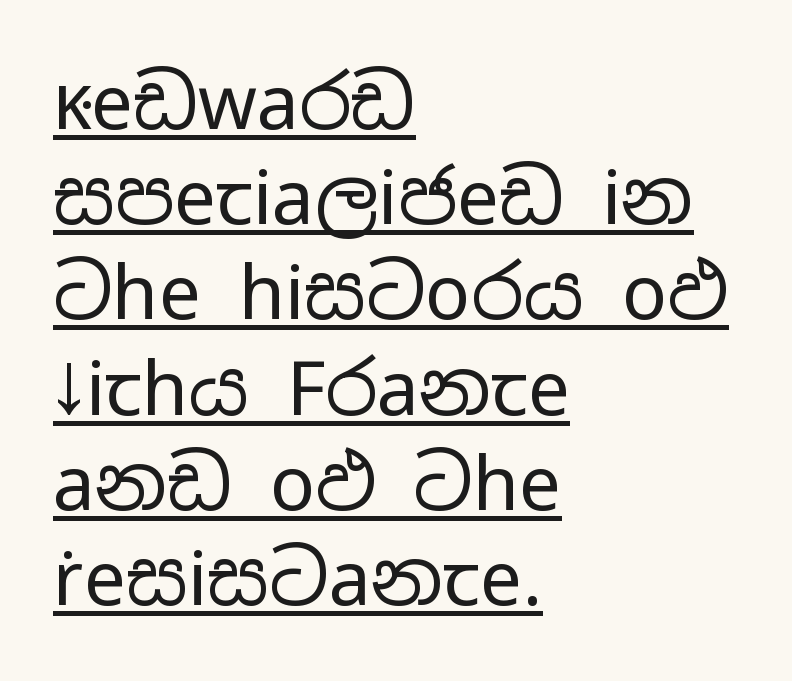
{"serif": "no", "italic": "no", "bold": "no", "weight": "regular", "width": "wide", "stroke_contrast": "low", "x_height": "medium", "monospaced": "no", "underline": "yes", "align": "left", "line_spacing": "normal", "line_spacing_ratio": 1.27, "letter_spacing": "normal", "letter_spacing_em": 0.0, "glyph_px": 75}
